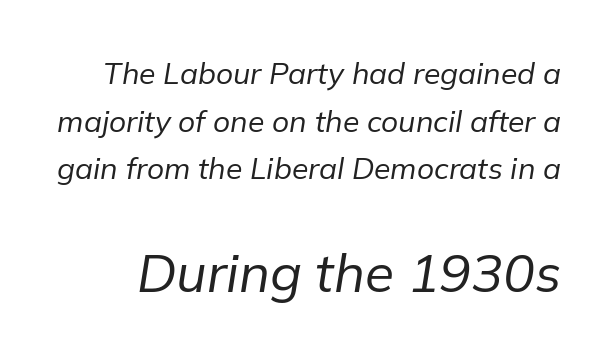
{"italic": "yes", "lean": "right", "slant_degrees": 9, "bold": "no", "weight": "regular", "width": "normal", "stroke_contrast": "low", "x_height": "medium", "monospaced": "no", "underline": "no", "line_spacing": "normal", "line_spacing_ratio": 1.59, "letter_spacing": "normal", "letter_spacing_em": 0.0, "larger_block": "second", "size_ratio": 1.77, "glyph_px": 53}
